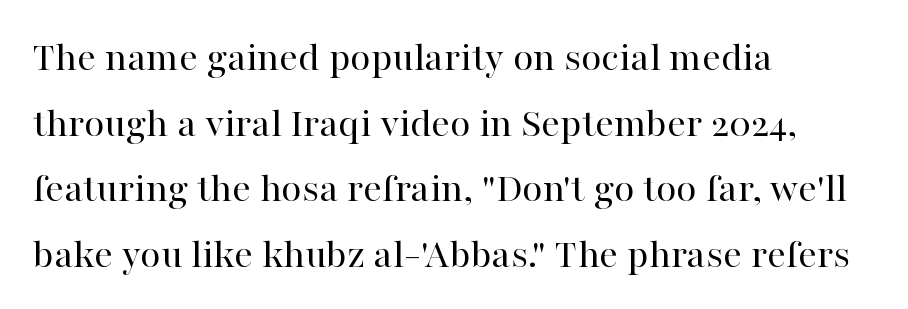
Successive baselines arrive at the customary interval. It's the straight-up-and-down kind of type. The setting favours the left margin, as ordinary paragraphs usually do. Yep, those are serifs on the letters.
